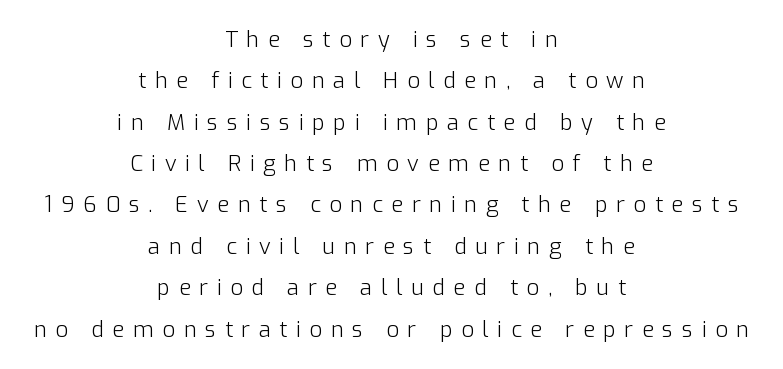
{"italic": "no", "bold": "no", "underline": "no", "align": "center", "line_spacing_ratio": 1.88, "letter_spacing": "wide", "letter_spacing_em": 0.39, "glyph_px": 22}
